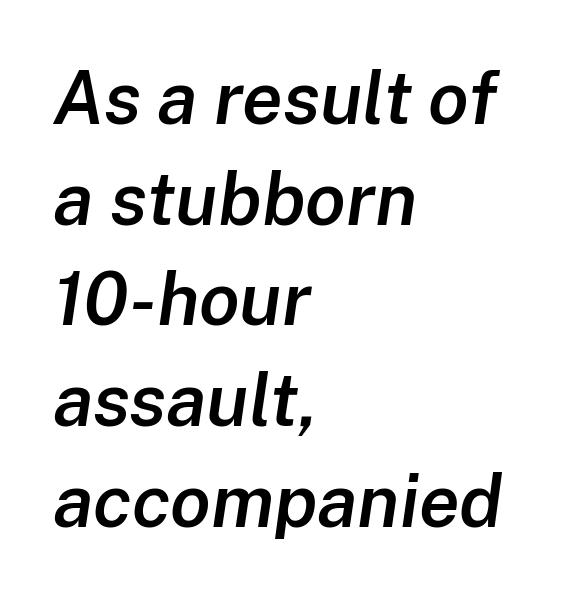
The image shows 74 px semibold type, italic (leaning right); set left-aligned, normal line spacing (1.36x), normal letter spacing, not underlined; low stroke contrast and a medium x-height.
